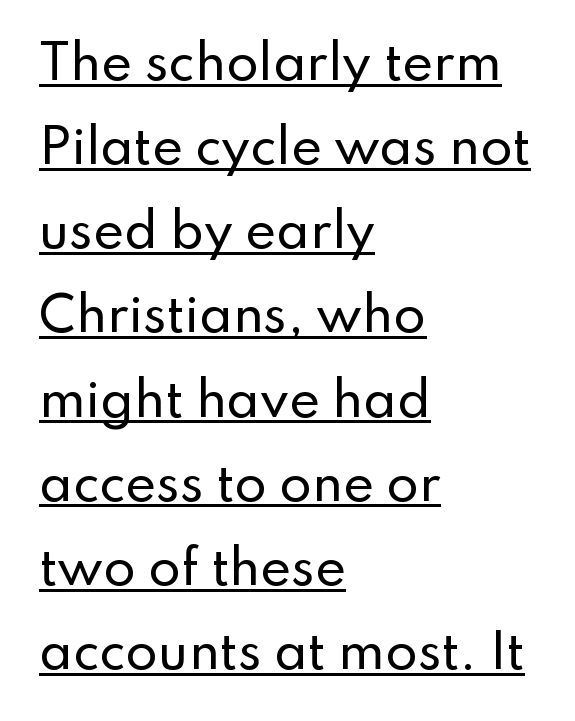
Q: Is the text italic (slanted)? A: No, it is upright.
Q: Is the typeface a serif or a sans-serif typeface? A: Sans-serif.
Q: Is the text underlined? A: Yes.
Q: How is the paragraph aligned? A: Left-aligned.
Q: Is the spacing between letters normal or unusually wide? A: Normal.
Q: Width (condensed, normal, or wide)? A: Normal.
Q: Stroke contrast? A: Low.
Q: x-height? A: Small.
Q: Monospaced? A: No.
